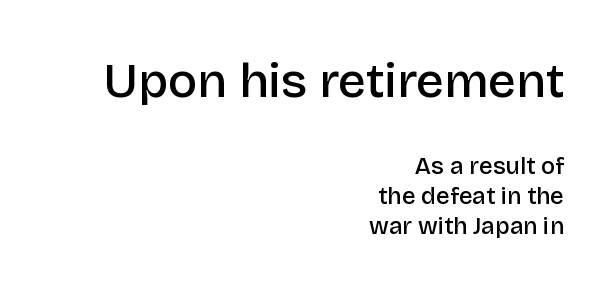
Q: Is the text bold? A: Semi-bold.
Q: Is the text italic (slanted)? A: No, it is upright.
Q: Is the typeface a serif or a sans-serif typeface? A: Sans-serif.
Q: Is the text underlined? A: No.
Q: How is the paragraph aligned? A: Right-aligned.
Q: Is the spacing between letters normal or unusually wide? A: Normal.
Q: Is the spacing between lines tight, normal or loose? A: Normal.
Q: Which block of text is set in a larger size, the first (top) or the second (bottom)? A: The first (top) one.
Q: Width (condensed, normal, or wide)? A: Normal.
Q: Stroke contrast? A: Low.
Q: x-height? A: Large.
Q: Monospaced? A: No.
